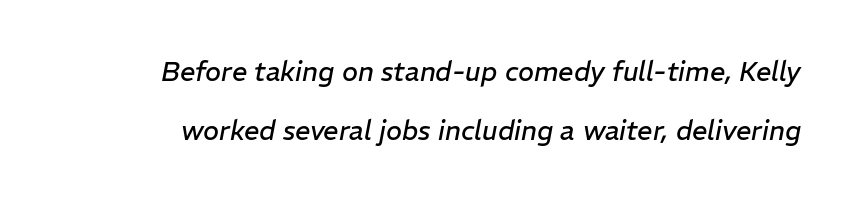
{"italic": "yes", "lean": "right", "slant_degrees": 11, "bold": "no", "underline": "no", "line_spacing": "loose", "line_spacing_ratio": 2.17, "letter_spacing": "normal", "letter_spacing_em": 0.0, "glyph_px": 27}
